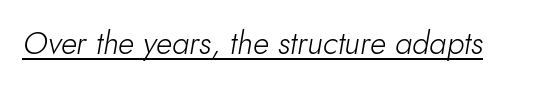
The image shows 31 px light type, italic (leaning right); set normal letter spacing, underlined; low stroke contrast and a small x-height.
